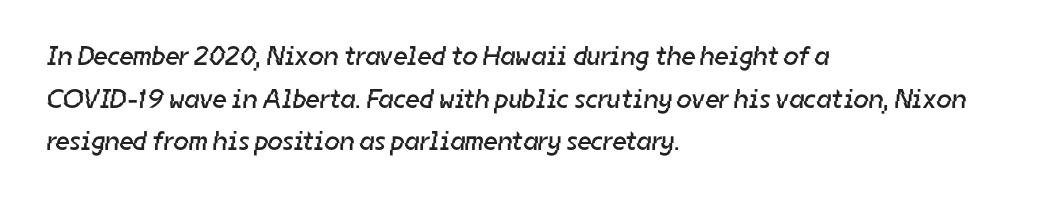
{"bold": "no", "underline": "no", "align": "left", "line_spacing": "normal", "line_spacing_ratio": 1.58, "letter_spacing": "normal", "letter_spacing_em": 0.0, "glyph_px": 27}
